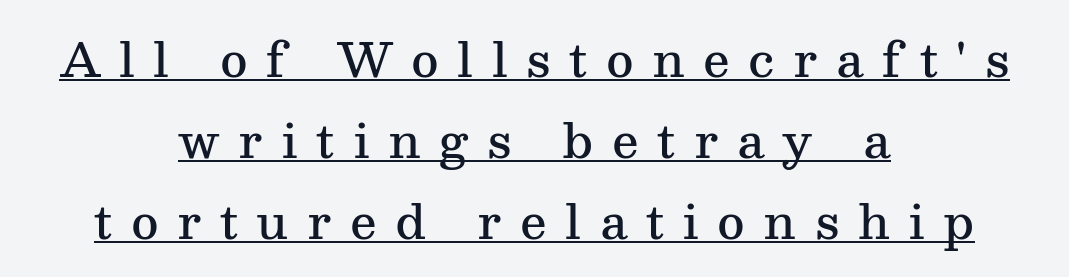
Has an underline been added? It has. How are the letters spaced? Widely, with obvious added tracking. Proportional: the letters do not fall into vertical columns. Regarding serifs, this sample has them. Tall strokes in this sample are plumb rather than angled.
